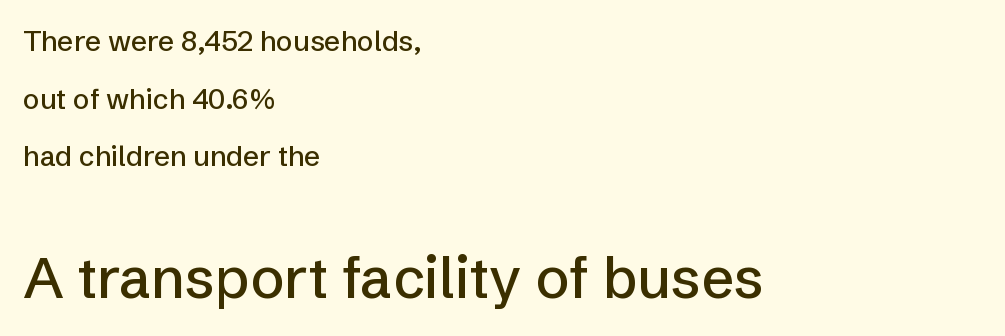
{"serif": "no", "italic": "no", "width": "normal", "stroke_contrast": "low", "x_height": "medium", "monospaced": "no", "underline": "no", "align": "left", "line_spacing": "loose", "line_spacing_ratio": 2.06, "letter_spacing": "normal", "letter_spacing_em": 0.0, "larger_block": "second", "size_ratio": 2.04, "glyph_px": 57}
